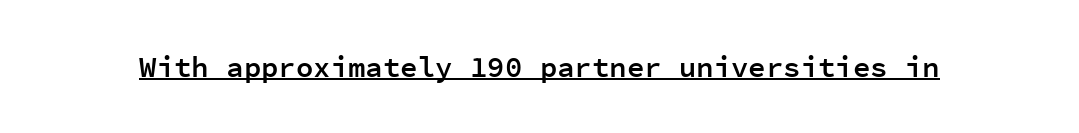
Serifs: no, the terminals of the letterforms are clean. Fixed-width glyphs throughout — classic coding-font behaviour. Is there any slant? The stems are plumb. Underline: present. The letterforms sit shoulder to shoulder at normal distance. Notice the strokes are somewhat thickened but not fully heavy: this is a semibold.
